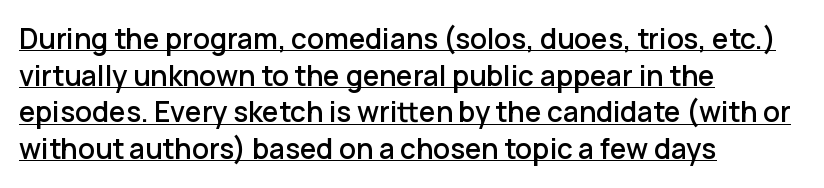
{"serif": "no", "italic": "no", "width": "normal", "stroke_contrast": "low", "x_height": "medium", "monospaced": "no", "underline": "yes", "align": "left", "line_spacing": "normal", "line_spacing_ratio": 1.31, "letter_spacing": "normal", "letter_spacing_em": 0.0, "glyph_px": 28}
